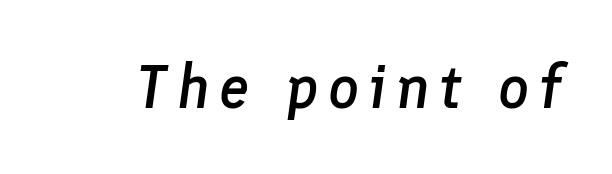
Q: Is the text bold? A: Semi-bold.
Q: Is the text italic (slanted)? A: Yes, it leans right by about 8 degrees.
Q: Is the text underlined? A: No.
Q: Width (condensed, normal, or wide)? A: Normal.
Q: Stroke contrast? A: Low.
Q: x-height? A: Medium.
Q: Monospaced? A: No.
